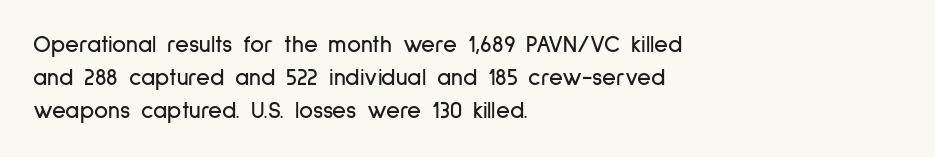
Q: Is the text italic (slanted)? A: No, it is upright.
Q: Is the text underlined? A: No.
Q: How is the paragraph aligned? A: Left-aligned.
Q: Is the spacing between letters normal or unusually wide? A: Normal.
Q: Is the spacing between lines tight, normal or loose? A: Normal.
